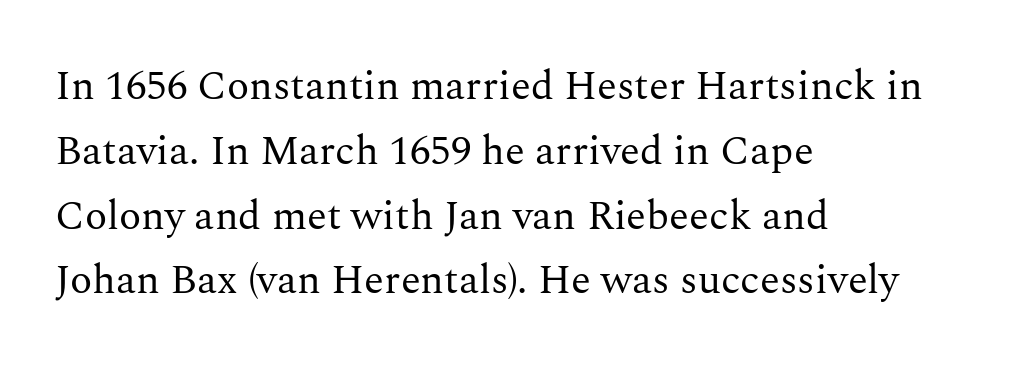
{"serif": "yes", "italic": "no", "bold": "no", "weight": "regular", "width": "normal", "stroke_contrast": "medium", "x_height": "medium", "monospaced": "no", "underline": "no", "align": "left", "line_spacing": "normal", "line_spacing_ratio": 1.58, "letter_spacing": "normal", "letter_spacing_em": 0.0, "glyph_px": 41}
